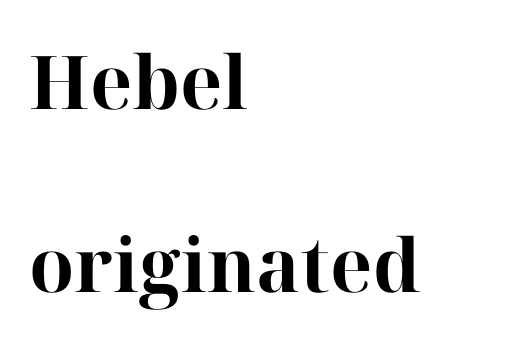
{"serif": "yes", "italic": "no", "bold": "yes", "weight": "bold", "width": "normal", "stroke_contrast": "high", "x_height": "medium", "monospaced": "no", "underline": "no", "align": "left", "line_spacing": "loose", "line_spacing_ratio": 2.47, "letter_spacing": "normal", "letter_spacing_em": 0.0, "glyph_px": 74}
